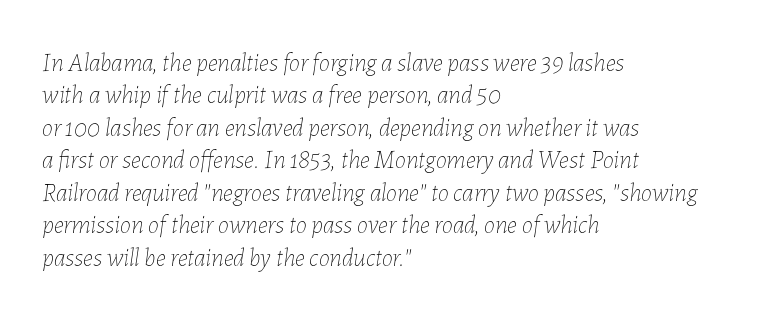
The image shows 25 px text type, italic (leaning right); set left-aligned, normal line spacing (1.3x), normal letter spacing, not underlined.
